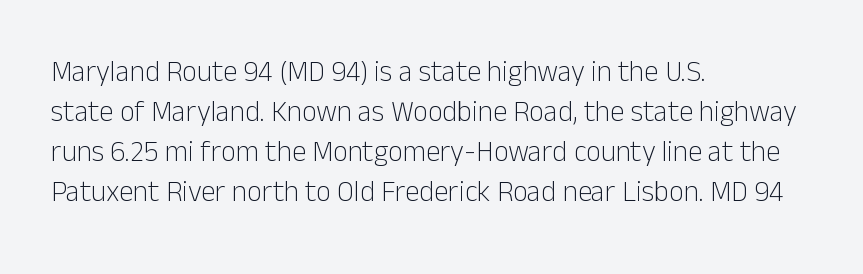
{"serif": "no", "italic": "no", "bold": "no", "weight": "light", "width": "normal", "stroke_contrast": "low", "x_height": "medium", "monospaced": "no", "underline": "no", "align": "left", "line_spacing": "normal", "line_spacing_ratio": 1.38, "letter_spacing": "normal", "letter_spacing_em": 0.0, "glyph_px": 29}
